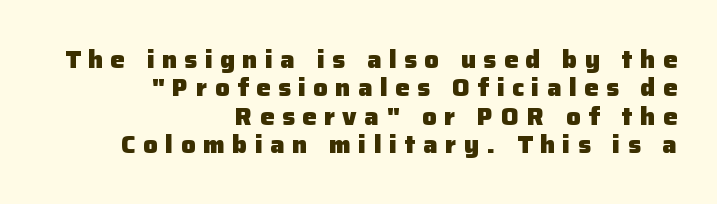
Q: Is the text bold? A: Yes.
Q: Is the text italic (slanted)? A: No, it is upright.
Q: Is the text underlined? A: No.
Q: How is the paragraph aligned? A: Right-aligned.
Q: Is the spacing between letters normal or unusually wide? A: Unusually wide.
